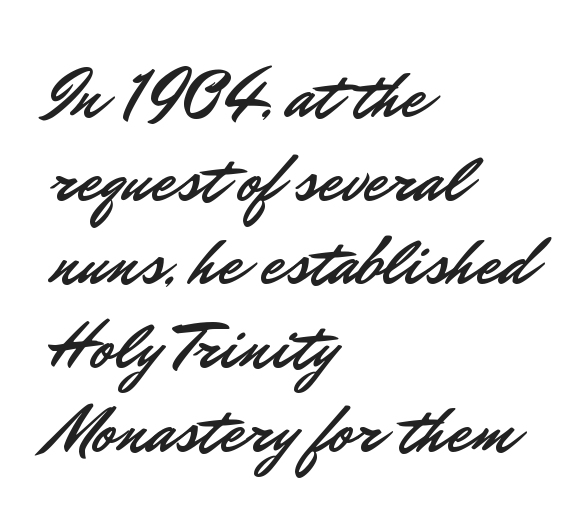
The image shows 68 px sans-serif type; set left-aligned, line spacing 1.23x, normal letter spacing, not underlined; low stroke contrast and a small x-height.
